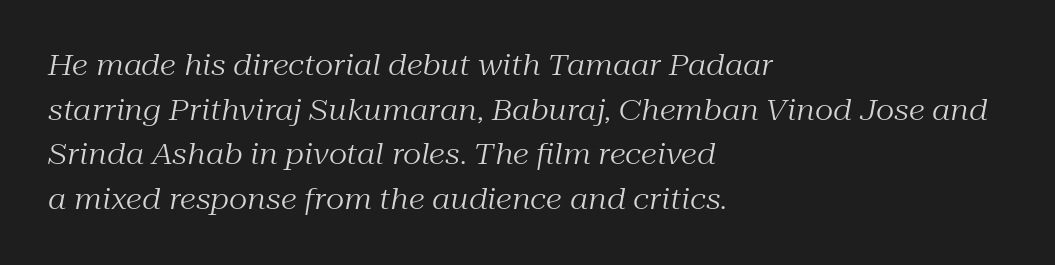
{"serif": "yes", "italic": "yes", "lean": "right", "slant_degrees": 10, "bold": "no", "weight": "regular", "width": "normal", "stroke_contrast": "medium", "x_height": "medium", "monospaced": "no", "underline": "no", "align": "left", "line_spacing": "normal", "line_spacing_ratio": 1.54, "letter_spacing": "normal", "letter_spacing_em": 0.0, "glyph_px": 29}
